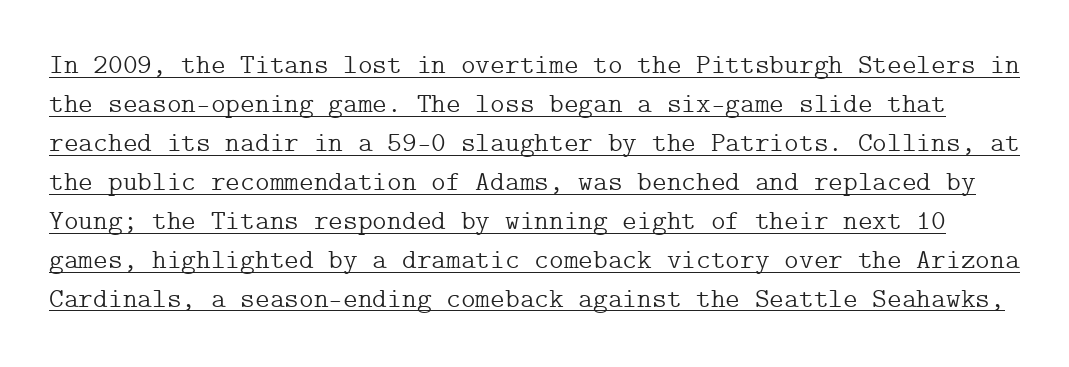
The leading is moderate, giving the passage an even texture. The string is rendered with underlining switched on. Weight: regular or lighter. The font family rendered here belongs to the serif group.
